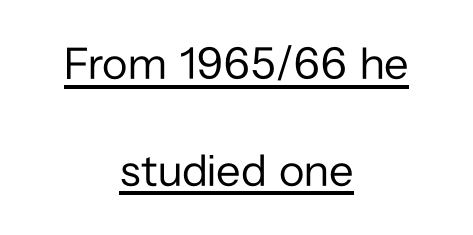
Q: Is the text bold? A: No.
Q: Is the text italic (slanted)? A: No, it is upright.
Q: Is the typeface a serif or a sans-serif typeface? A: Sans-serif.
Q: Is the text underlined? A: Yes.
Q: How is the paragraph aligned? A: Centered.
Q: Is the spacing between letters normal or unusually wide? A: Normal.
Q: Is the spacing between lines tight, normal or loose? A: Loose.
Q: Width (condensed, normal, or wide)? A: Normal.
Q: Stroke contrast? A: Low.
Q: x-height? A: Medium.
Q: Monospaced? A: No.
